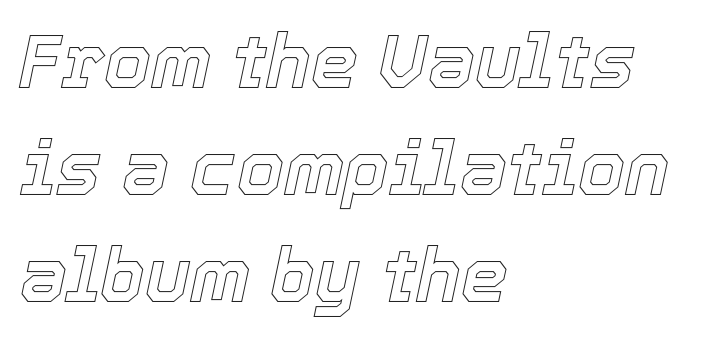
The image shows 75 px text type, italic (leaning right); set left-aligned, normal line spacing (1.43x), normal letter spacing, not underlined; a medium x-height.
